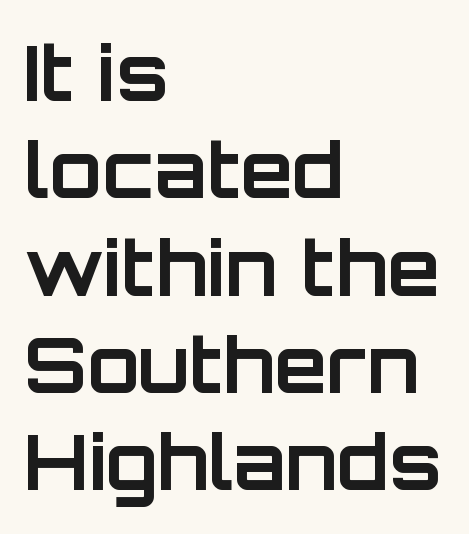
{"serif": "no", "italic": "no", "bold": "yes", "weight": "bold", "width": "normal", "stroke_contrast": "low", "x_height": "large", "monospaced": "no", "underline": "no", "align": "left", "line_spacing": "normal", "line_spacing_ratio": 1.28, "letter_spacing": "normal", "letter_spacing_em": 0.0, "glyph_px": 76}
